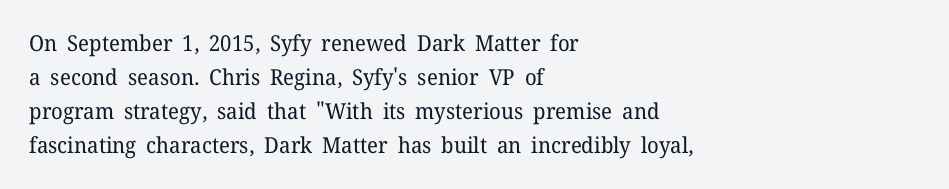
The image shows 22 px text type, upright; set left-aligned, normal line spacing (1.54x), normal letter spacing, not underlined.
